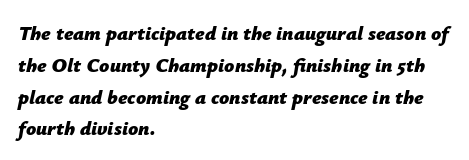
Its strokes are broad and dark, the hallmark of bold type. Whoever set this chose a conventional vertical rhythm. These lines keep a tight, regular rhythm from letter to letter. Teacher's note: observe the even left margin — that is flush-left alignment.
